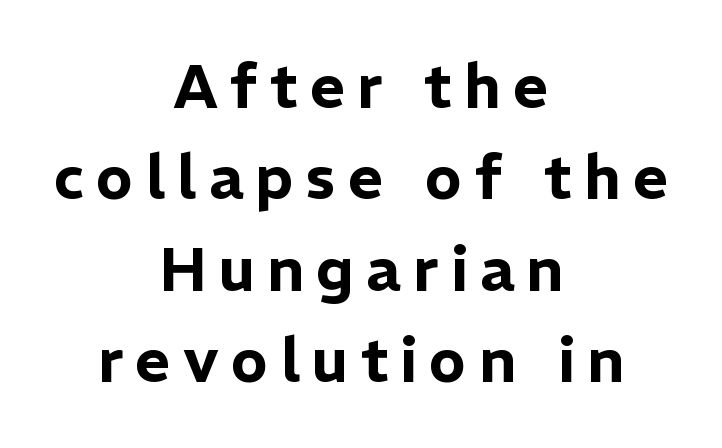
{"serif": "no", "italic": "no", "width": "normal", "stroke_contrast": "low", "x_height": "medium", "monospaced": "no", "underline": "no", "align": "center", "line_spacing": "normal", "line_spacing_ratio": 1.5, "letter_spacing": "wide", "letter_spacing_em": 0.2, "glyph_px": 61}
